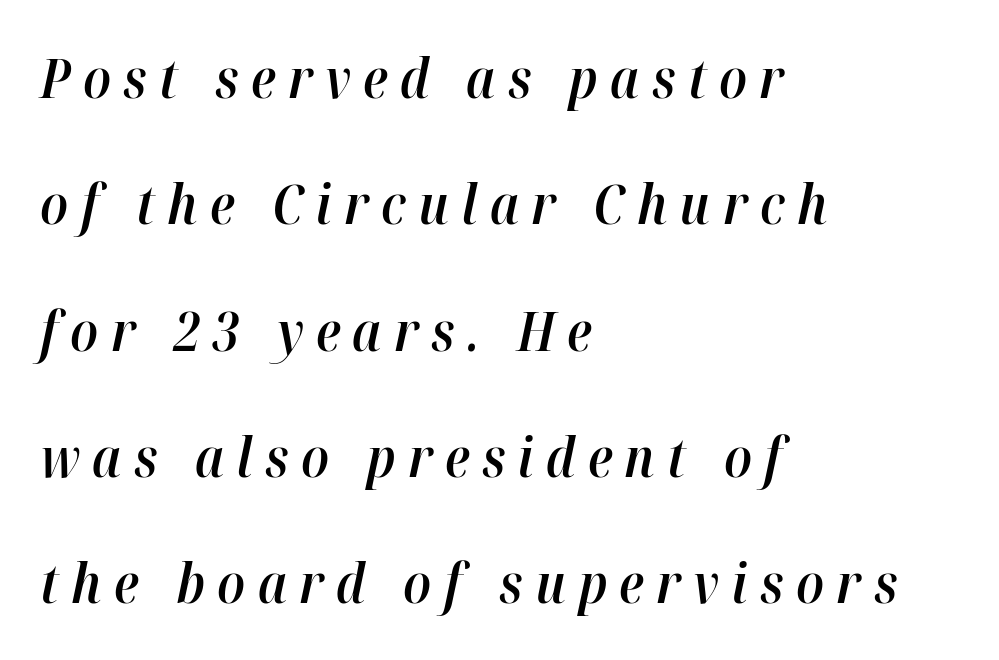
Q: Is the text bold? A: Semi-bold.
Q: Is the text italic (slanted)? A: Yes, it leans right by about 12 degrees.
Q: Is the text underlined? A: No.
Q: How is the paragraph aligned? A: Left-aligned.
Q: Is the spacing between letters normal or unusually wide? A: Unusually wide.
Q: Is the spacing between lines tight, normal or loose? A: Loose.
Q: Width (condensed, normal, or wide)? A: Normal.
Q: Stroke contrast? A: High.
Q: x-height? A: Medium.
Q: Monospaced? A: No.
